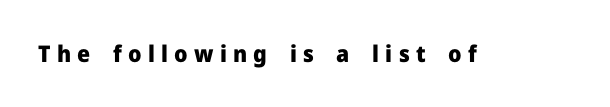
{"italic": "no", "bold": "yes", "underline": "no", "letter_spacing": "wide", "letter_spacing_em": 0.27, "glyph_px": 23}
